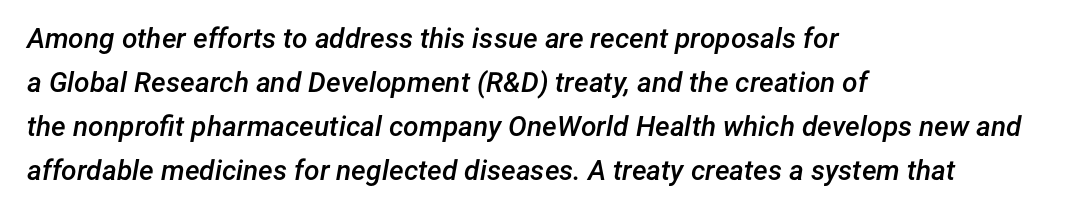
Regarding leading, the lines here are spaced in the standard way. Looks like regular typesetting: each glyph gets only the width it needs. Clear beneath every line of the passage. Line starts are locked; line ends wander.
